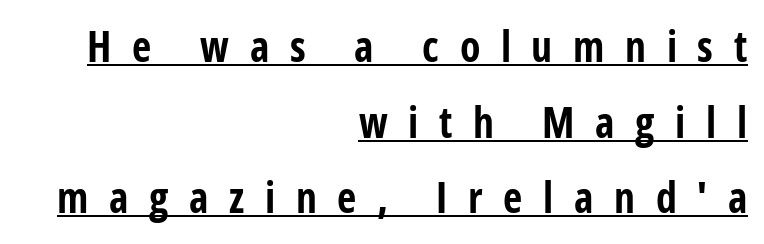
{"serif": "no", "italic": "no", "bold": "yes", "weight": "bold", "width": "condensed", "stroke_contrast": "low", "x_height": "medium", "monospaced": "no", "underline": "yes", "align": "right", "line_spacing_ratio": 1.8, "letter_spacing": "wide", "letter_spacing_em": 0.49, "glyph_px": 42}
